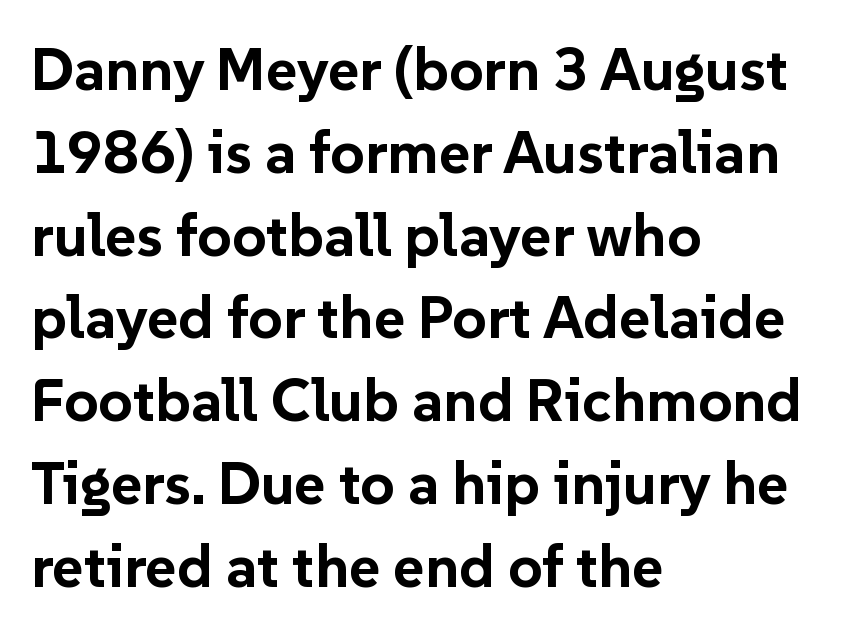
The image shows 60 px bold sans-serif type, upright; set left-aligned, normal line spacing (1.38x), normal letter spacing, not underlined; low stroke contrast and a medium x-height.
